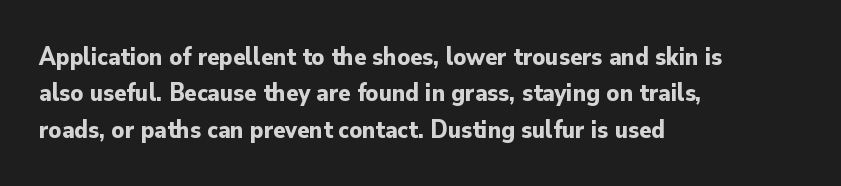
The letters are bold, with thick, heavy strokes. If you measured baseline to baseline, you'd find a middling distance. Posture: straight, roman, zero tilt. No word sits above an underline.
